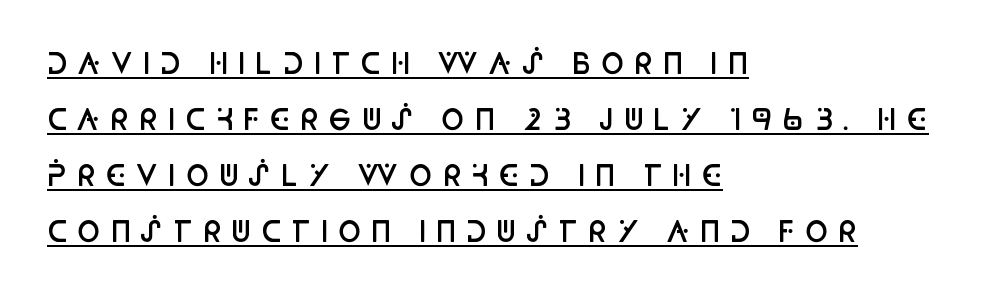
{"serif": "no", "italic": "no", "bold": "semi", "weight": "semibold", "width": "condensed", "stroke_contrast": "low", "x_height": "large", "monospaced": "no", "underline": "yes", "align": "left", "line_spacing": "loose", "line_spacing_ratio": 2.0, "letter_spacing": "wide", "letter_spacing_em": 0.33, "glyph_px": 28}
